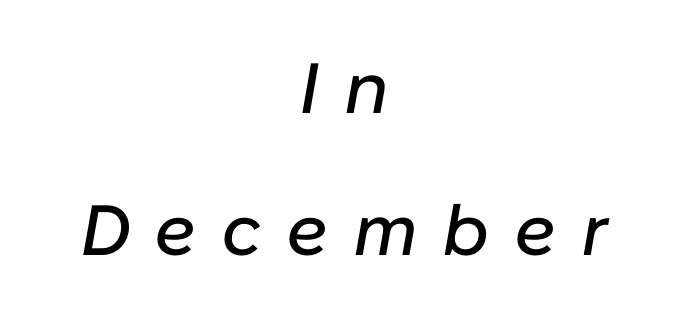
The image shows 71 px text type, italic (leaning right); set centered, loose line spacing (2.0x), unusually wide letter spacing (+0.34 em), not underlined; low stroke contrast and a medium x-height.
